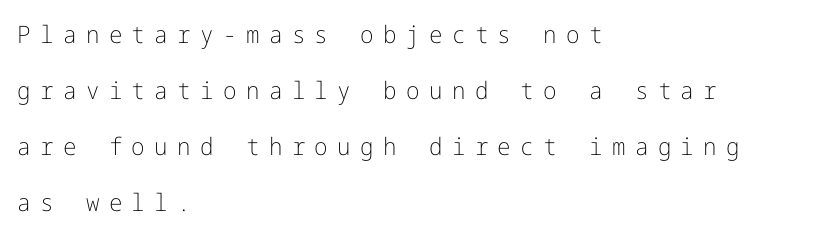
Q: Is the text bold? A: No.
Q: Is the text italic (slanted)? A: No, it is upright.
Q: Is the text underlined? A: No.
Q: How is the paragraph aligned? A: Left-aligned.
Q: Is the spacing between letters normal or unusually wide? A: Unusually wide.
Q: Is the spacing between lines tight, normal or loose? A: Loose.
